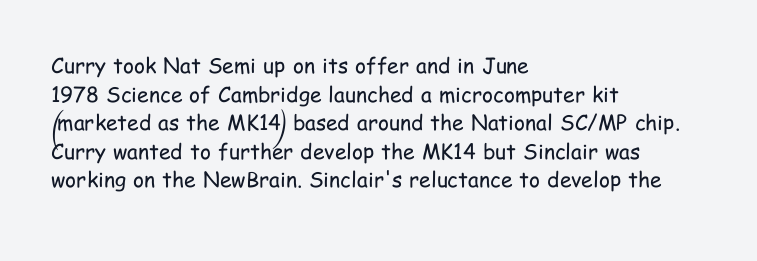
Line beginnings align vertically; line endings do not. Whoever set this chose a conventional vertical rhythm. Stroke mass is kept to a normal reading level or below. Nobody touched the tracking dial on this one.
